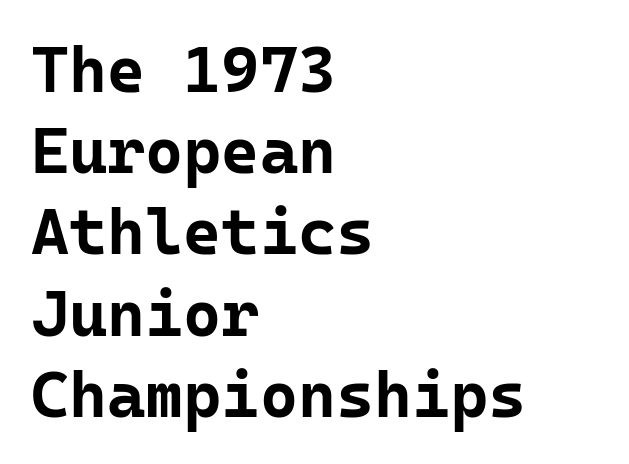
Q: Is the text bold? A: Yes.
Q: Is the text italic (slanted)? A: No, it is upright.
Q: Is the typeface a serif or a sans-serif typeface? A: Sans-serif.
Q: Is the text underlined? A: No.
Q: How is the paragraph aligned? A: Left-aligned.
Q: Is the spacing between letters normal or unusually wide? A: Normal.
Q: Is the spacing between lines tight, normal or loose? A: Normal.
Q: Width (condensed, normal, or wide)? A: Normal.
Q: Stroke contrast? A: Low.
Q: x-height? A: Medium.
Q: Monospaced? A: Yes.
